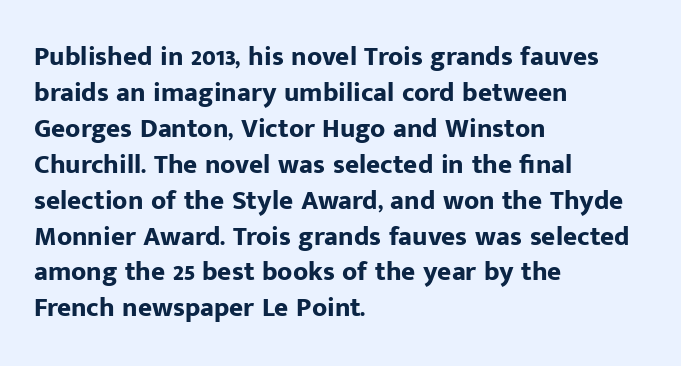
Q: Is the text bold? A: Yes.
Q: Is the text italic (slanted)? A: No, it is upright.
Q: Is the text underlined? A: No.
Q: How is the paragraph aligned? A: Left-aligned.
Q: Is the spacing between letters normal or unusually wide? A: Normal.
Q: Is the spacing between lines tight, normal or loose? A: Normal.
